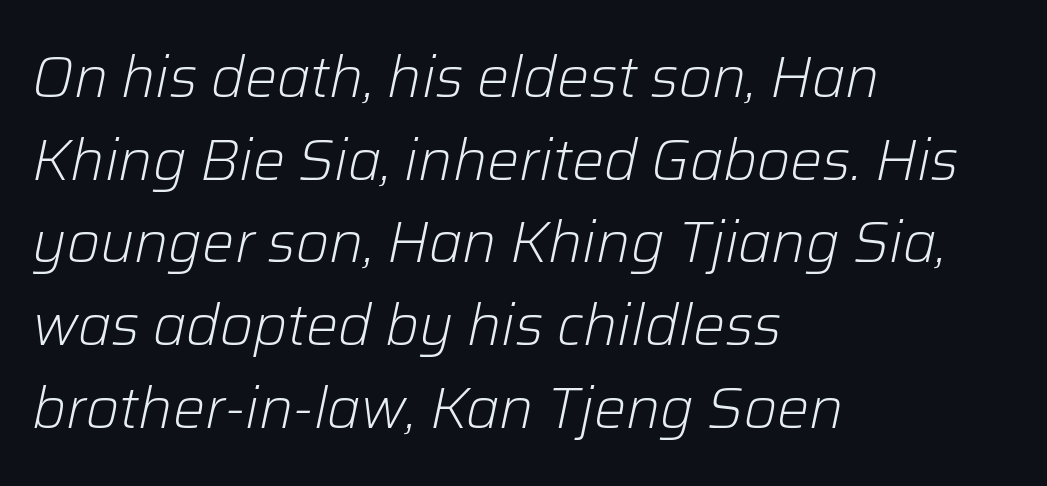
{"italic": "yes", "lean": "right", "slant_degrees": 12, "bold": "no", "weight": "light", "width": "normal", "stroke_contrast": "low", "x_height": "medium", "monospaced": "no", "underline": "no", "align": "left", "line_spacing": "normal", "line_spacing_ratio": 1.45, "letter_spacing": "normal", "letter_spacing_em": 0.0, "glyph_px": 57}
